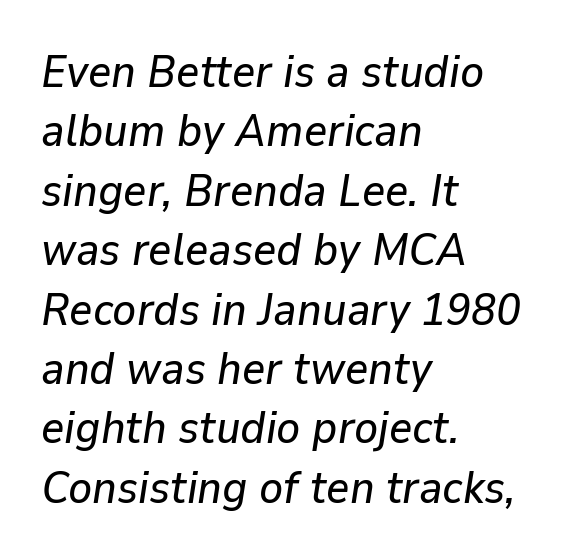
{"italic": "yes", "lean": "right", "slant_degrees": 9, "width": "normal", "stroke_contrast": "low", "x_height": "medium", "monospaced": "no", "underline": "no", "align": "left", "line_spacing": "normal", "line_spacing_ratio": 1.32, "letter_spacing": "normal", "letter_spacing_em": 0.0, "glyph_px": 45}
